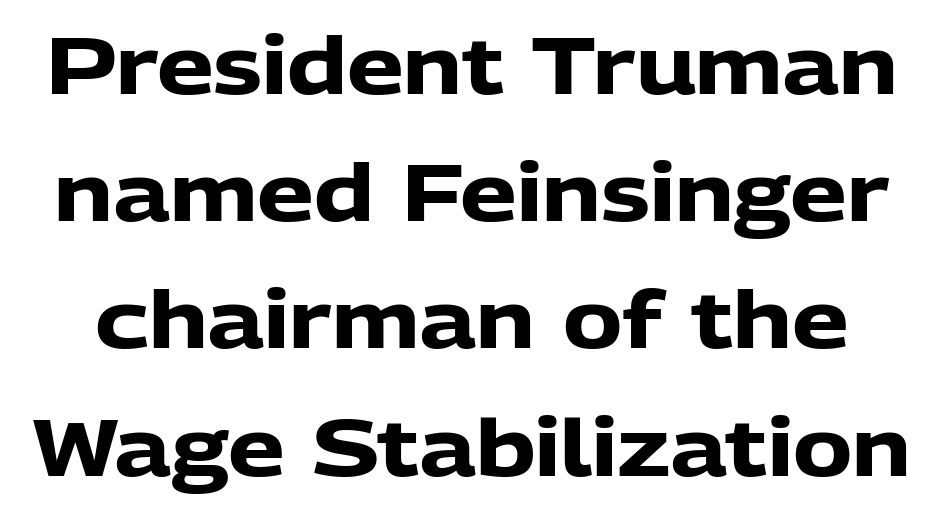
Summary of weight: heavy, a full bold. Spacing verdict: proportional, widths tailored to each character. Line spacing here is normal. In terms of letterspacing, this is plain default setting.
